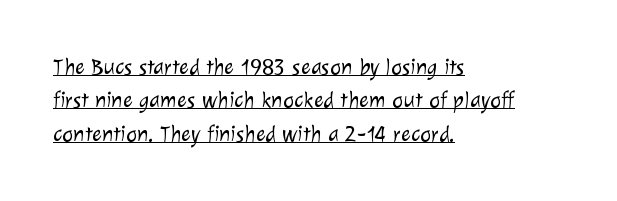
Nobody touched the tracking dial on this one. Rows of type keep a routine distance in the vertical direction. This rendering features underlined lettering. Horizontally, the lines are justified to the leading edge only. Unbolded letterforms with no extra heft.
